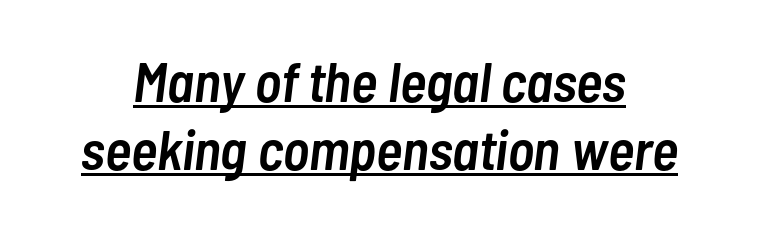
Q: Is the text bold? A: Semi-bold.
Q: Is the text italic (slanted)? A: Yes, it leans right by about 7 degrees.
Q: Is the text underlined? A: Yes.
Q: Is the spacing between letters normal or unusually wide? A: Normal.
Q: Width (condensed, normal, or wide)? A: Condensed.
Q: Stroke contrast? A: Low.
Q: x-height? A: Medium.
Q: Monospaced? A: No.
